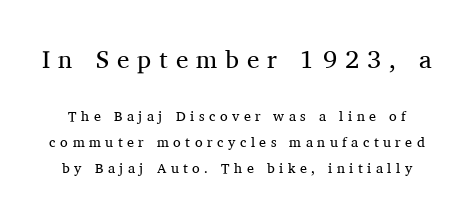
Q: Is the text bold? A: No.
Q: Is the text italic (slanted)? A: No, it is upright.
Q: Is the text underlined? A: No.
Q: Is the spacing between letters normal or unusually wide? A: Unusually wide.
Q: Which block of text is set in a larger size, the first (top) or the second (bottom)? A: The first (top) one.
